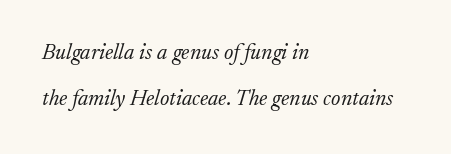
Ink coverage per letter is moderate at most. Observe the lean: these are italic letterforms. Students, observe: this is what heavily led, spacious text looks like. Quick note: underline off. Each line starts at the same left margin while the right side varies.
